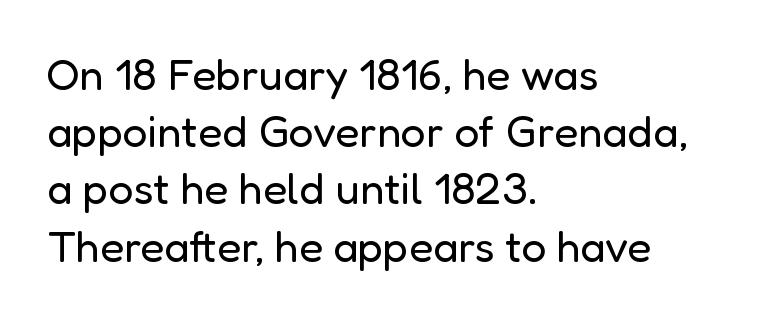
{"serif": "no", "italic": "no", "bold": "no", "weight": "regular", "width": "normal", "stroke_contrast": "low", "x_height": "medium", "monospaced": "no", "underline": "no", "align": "left", "line_spacing": "normal", "line_spacing_ratio": 1.3, "letter_spacing": "normal", "letter_spacing_em": 0.0, "glyph_px": 44}
